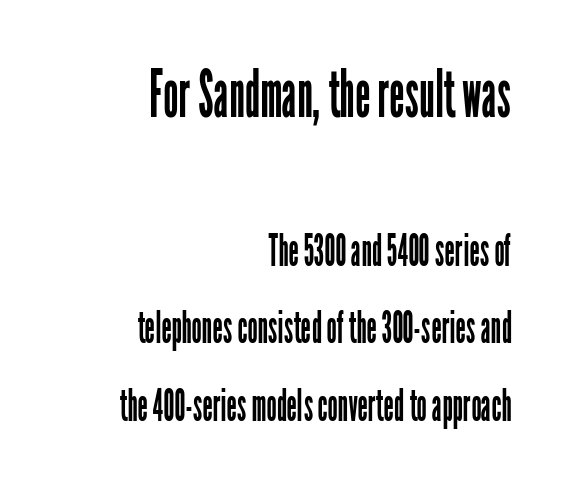
Type without underlining. Notice how the passage keeps a crisp vertical edge on the right only. Do the characters align in a grid? No, the font is proportional. A typesetter would label this face a sans. Each stroke keeps to a modest, everyday thickness or less. Characters remain perfectly vertical along every line.
